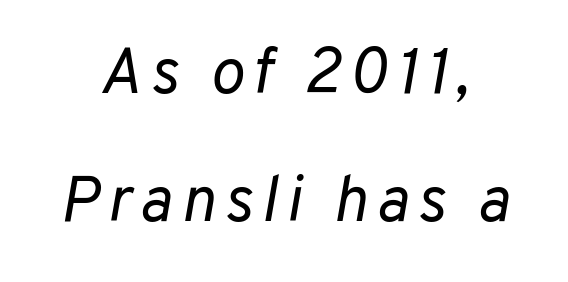
{"italic": "yes", "lean": "right", "slant_degrees": 10, "bold": "no", "weight": "regular", "width": "normal", "stroke_contrast": "low", "x_height": "medium", "monospaced": "no", "underline": "no", "align": "center", "line_spacing": "loose", "line_spacing_ratio": 2.0, "glyph_px": 64}
